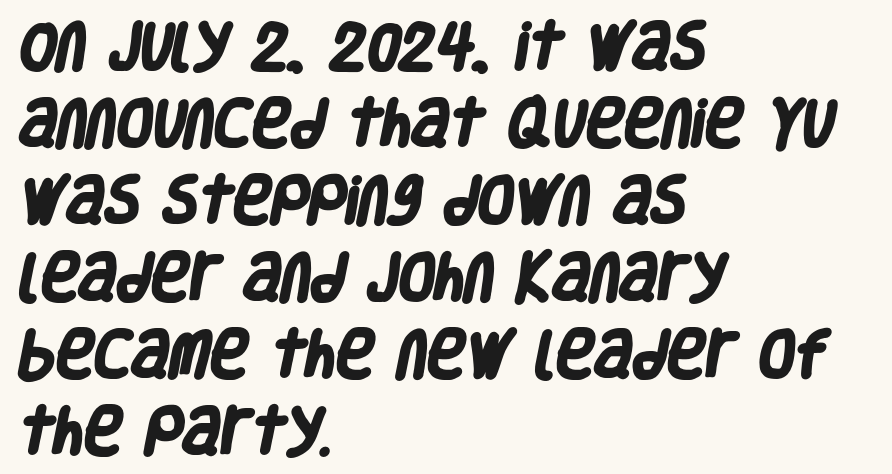
{"serif": "no", "bold": "yes", "weight": "heavy", "width": "condensed", "stroke_contrast": "low", "x_height": "large", "monospaced": "no", "underline": "no", "align": "left", "line_spacing": "normal", "line_spacing_ratio": 1.48, "letter_spacing": "normal", "letter_spacing_em": 0.0, "glyph_px": 52}
